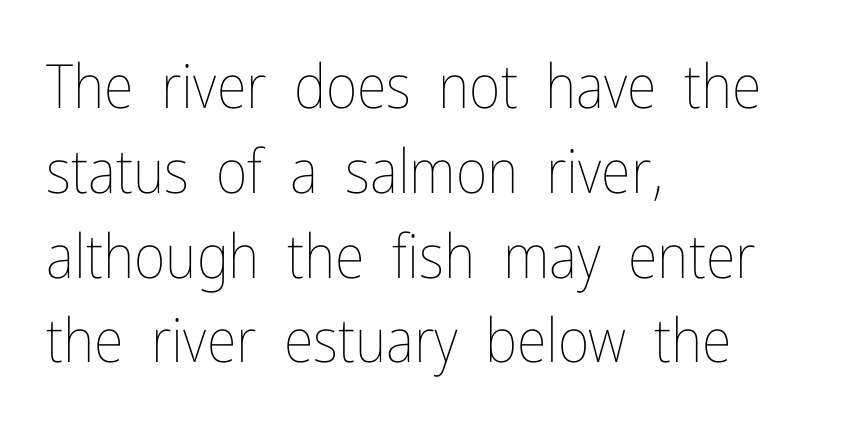
The image shows 61 px thin, condensed type, upright; set left-aligned, normal line spacing (1.39x), normal letter spacing, not underlined; low stroke contrast and a medium x-height.
